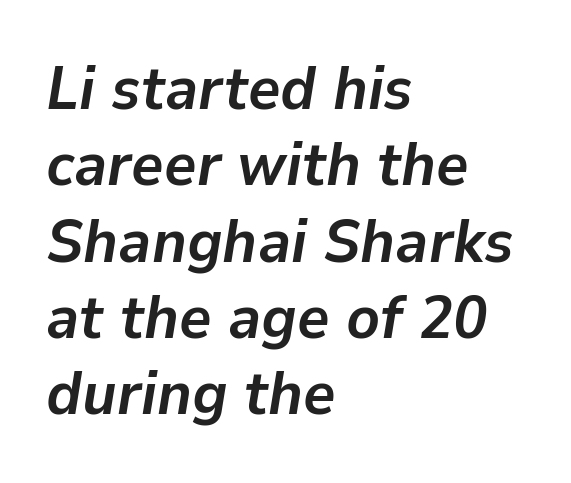
{"italic": "yes", "lean": "right", "slant_degrees": 9, "bold": "yes", "weight": "semibold", "width": "normal", "stroke_contrast": "low", "x_height": "medium", "monospaced": "no", "underline": "no", "align": "left", "line_spacing_ratio": 1.23, "letter_spacing": "normal", "letter_spacing_em": 0.0, "glyph_px": 62}
